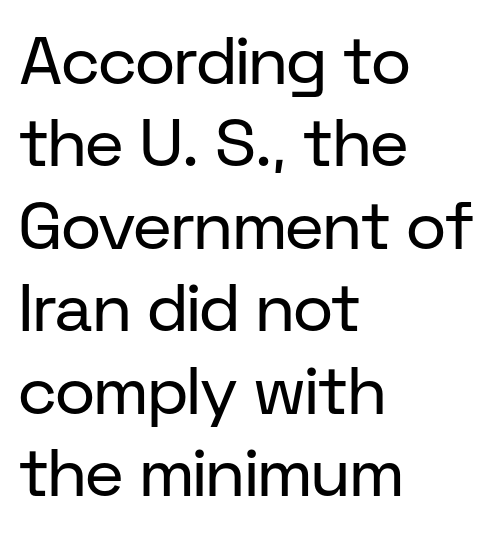
Left-aligned paragraph, ragged on the right. Check the space under the baseline: it is left empty. No feet cap the strokes, marking this as sans-serif type. Each letter keeps its own natural width here, so spacing adapts to shape.
